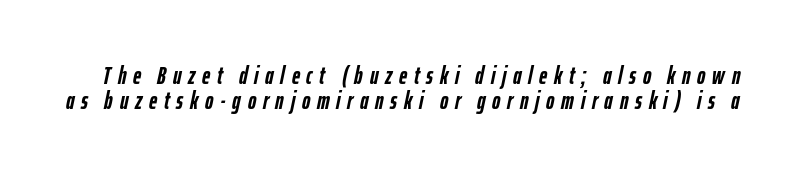
The image shows 25 px bold type, italic (leaning right); set tight line spacing (1.0x), unusually wide letter spacing (+0.27 em), not underlined.
